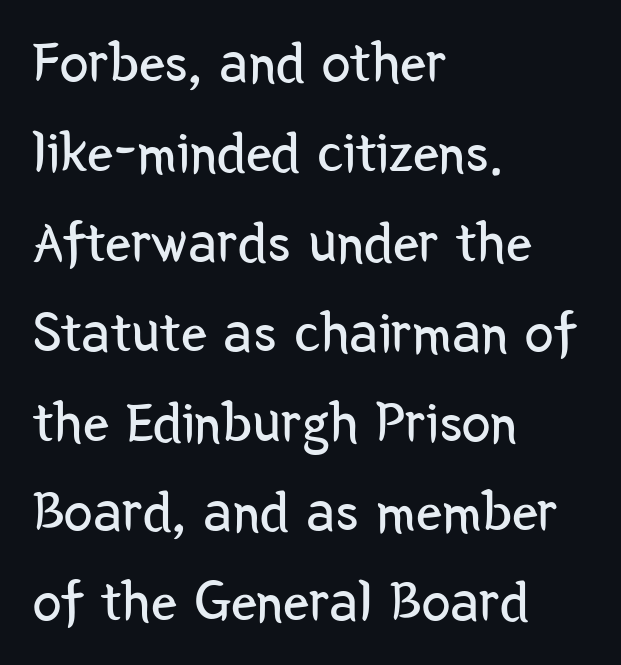
The font's upright variant was chosen for this text. Horizontally, the lines are justified to the leading edge only. Type style note: lacks serifs. Each word holds together tightly as a unit, with standard inter-letter gaps. Lines of text with bare space underneath.
